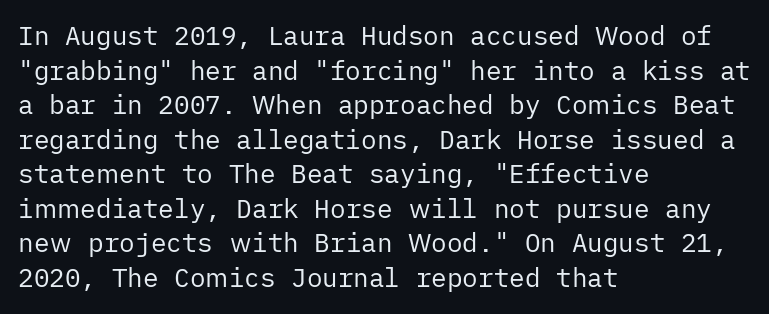
{"italic": "no", "bold": "no", "underline": "no", "align": "left", "line_spacing": "normal", "line_spacing_ratio": 1.33, "letter_spacing": "normal", "letter_spacing_em": 0.0, "glyph_px": 26}
